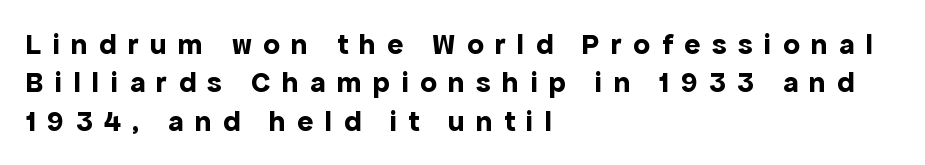
The image shows 30 px bold sans-serif type, upright; set left-aligned, normal line spacing (1.28x), unusually wide letter spacing (+0.38 em), not underlined; a medium x-height.
